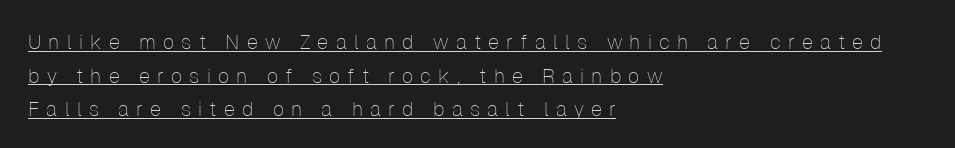
Q: Is the text bold? A: No.
Q: Is the text italic (slanted)? A: No, it is upright.
Q: Is the text underlined? A: Yes.
Q: How is the paragraph aligned? A: Left-aligned.
Q: Is the spacing between letters normal or unusually wide? A: Unusually wide.
Q: Is the spacing between lines tight, normal or loose? A: Normal.
